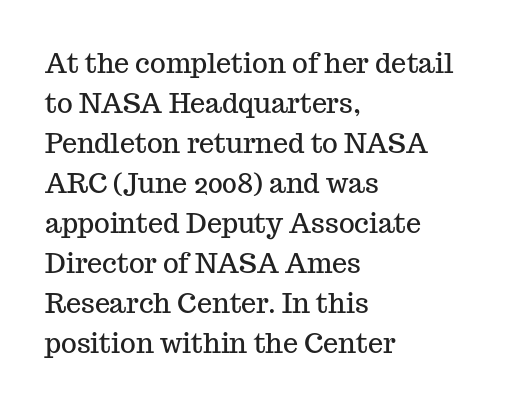
The image shows 27 px text type, upright; set left-aligned, normal line spacing (1.48x), normal letter spacing, not underlined.
